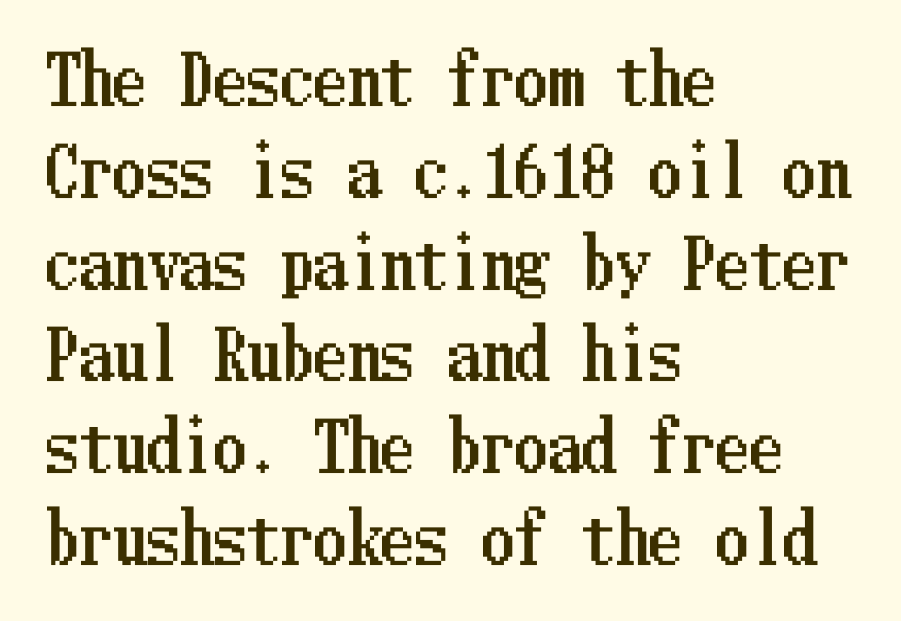
{"italic": "no", "width": "condensed", "stroke_contrast": "low", "x_height": "medium", "underline": "no", "align": "left", "line_spacing": "normal", "line_spacing_ratio": 1.37, "letter_spacing": "normal", "letter_spacing_em": 0.0, "glyph_px": 67}
